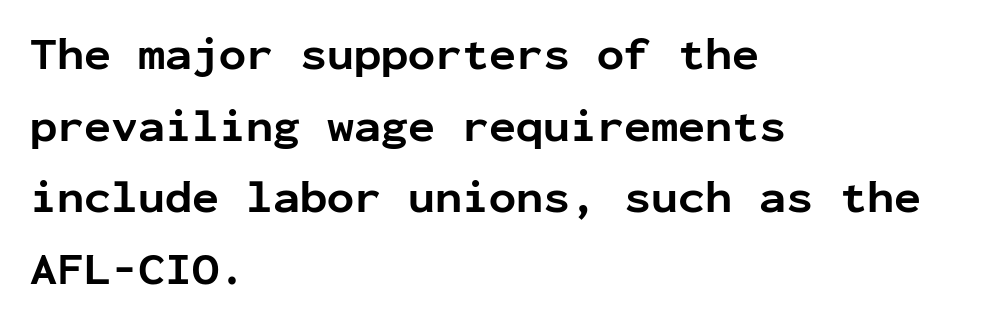
The image shows 45 px bold sans-serif type, upright, monospaced; set left-aligned, normal line spacing (1.59x), normal letter spacing, not underlined; low stroke contrast and a medium x-height.
